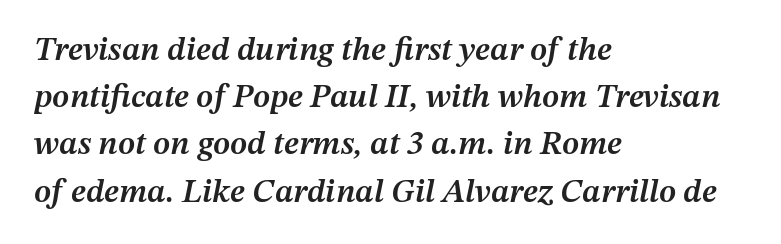
{"italic": "yes", "lean": "right", "slant_degrees": 12, "bold": "semi", "weight": "semibold", "width": "normal", "stroke_contrast": "medium", "x_height": "medium", "monospaced": "no", "underline": "no", "align": "left", "line_spacing": "normal", "line_spacing_ratio": 1.43, "letter_spacing": "normal", "letter_spacing_em": 0.0, "glyph_px": 33}
